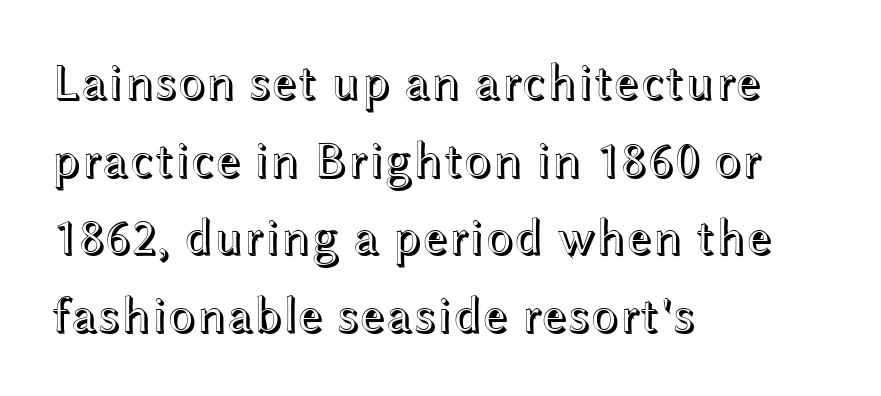
{"italic": "no", "width": "wide", "x_height": "medium", "monospaced": "no", "underline": "no", "align": "left", "line_spacing": "normal", "line_spacing_ratio": 1.52, "letter_spacing": "normal", "letter_spacing_em": 0.0, "glyph_px": 51}
